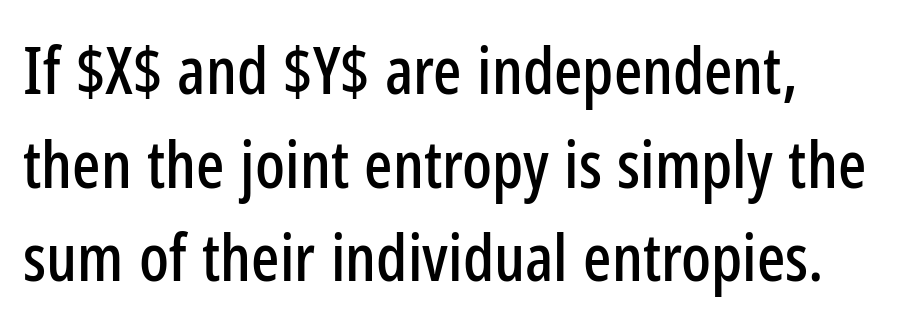
Is this a fixed-width face? No — the glyphs have proportional, varying widths. The space directly below the letters is spotless. Between one letter and the next there's only the usual sliver of space. Do the letters lean? They stand straight. I'd call this a sans setting — the letters go barefoot. The line-height multiplier appears to be the usual default.
